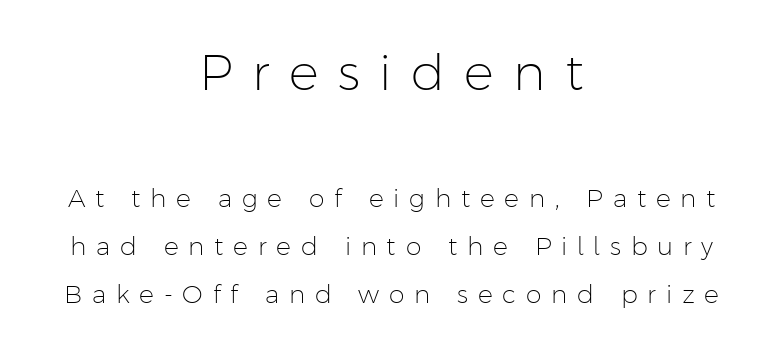
The image shows 50 px light sans-serif type, upright; set centered, loose line spacing (1.92x), unusually wide letter spacing (+0.39 em), not underlined; the first (top) block is 2.0x larger; low stroke contrast and a medium x-height.
